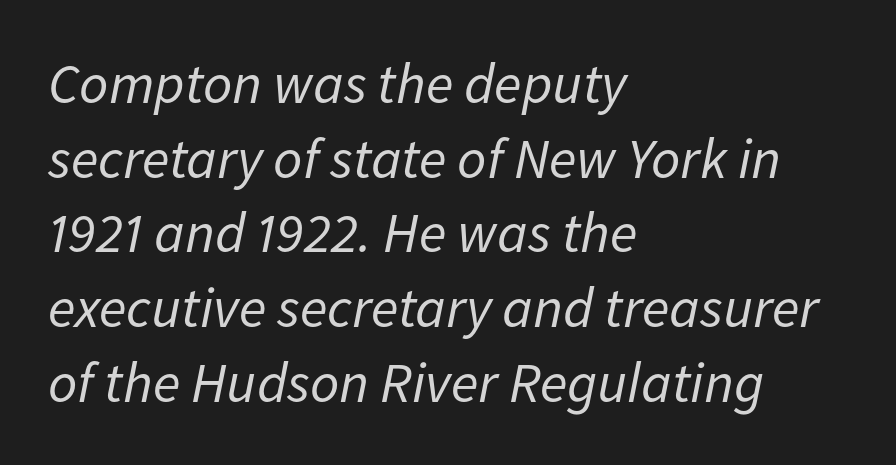
Q: Is the text bold? A: No.
Q: Is the text italic (slanted)? A: Yes, it leans right by about 11 degrees.
Q: Is the text underlined? A: No.
Q: How is the paragraph aligned? A: Left-aligned.
Q: Is the spacing between letters normal or unusually wide? A: Normal.
Q: Is the spacing between lines tight, normal or loose? A: Normal.
Q: Width (condensed, normal, or wide)? A: Normal.
Q: Stroke contrast? A: Low.
Q: x-height? A: Medium.
Q: Monospaced? A: No.
